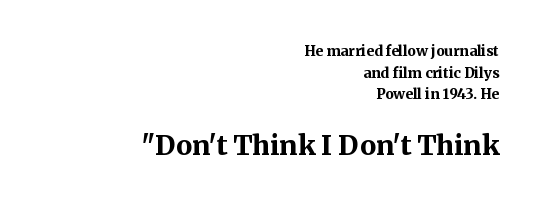
Q: Is the text bold? A: Yes.
Q: Is the text italic (slanted)? A: No, it is upright.
Q: Is the text underlined? A: No.
Q: How is the paragraph aligned? A: Right-aligned.
Q: Is the spacing between letters normal or unusually wide? A: Normal.
Q: Is the spacing between lines tight, normal or loose? A: Normal.
Q: Which block of text is set in a larger size, the first (top) or the second (bottom)? A: The second (bottom) one.
